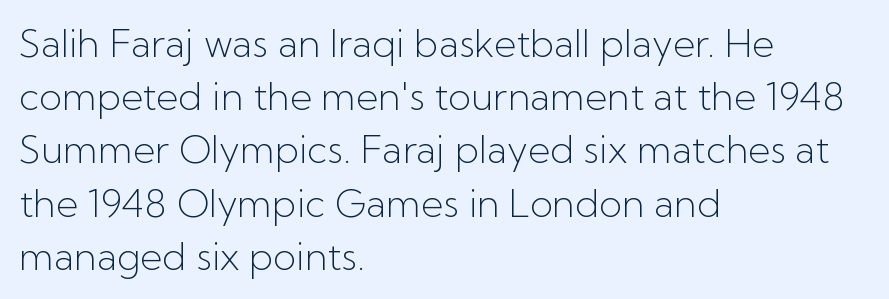
The image shows 38 px light sans-serif type, upright; set left-aligned, normal line spacing (1.4x), normal letter spacing, not underlined; low stroke contrast and a medium x-height.
